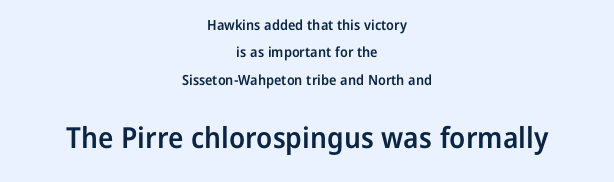
The image shows 29 px semibold sans-serif type, upright; set centered, loose line spacing (1.96x), normal letter spacing, not underlined; the second (bottom) block is 2.07x larger; low stroke contrast and a medium x-height.
